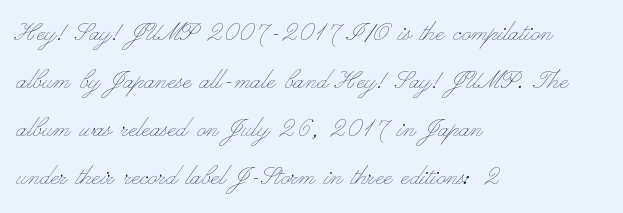
{"bold": "no", "weight": "thin", "width": "wide", "stroke_contrast": "low", "x_height": "small", "monospaced": "no", "underline": "no", "align": "left", "line_spacing": "normal", "line_spacing_ratio": 1.55, "letter_spacing": "normal", "letter_spacing_em": 0.0, "glyph_px": 31}
